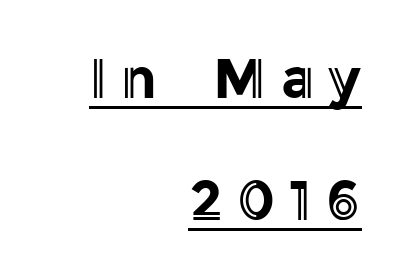
{"italic": "no", "width": "normal", "x_height": "medium", "monospaced": "no", "underline": "yes", "align": "right", "line_spacing": "loose", "line_spacing_ratio": 2.18, "letter_spacing": "wide", "letter_spacing_em": 0.25, "glyph_px": 56}
